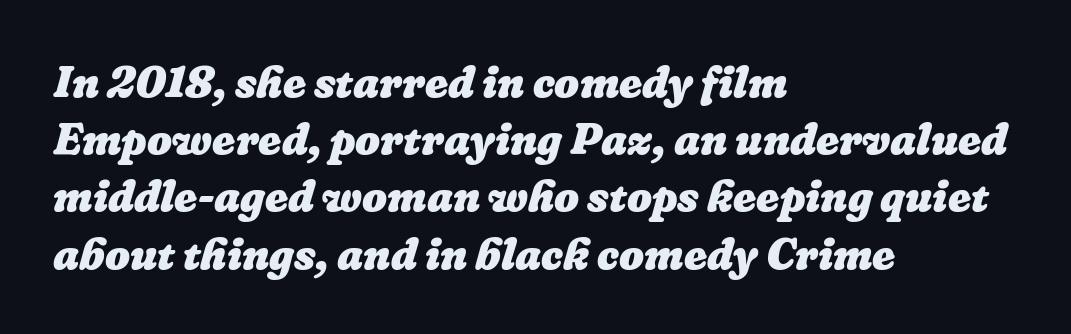
{"bold": "yes", "weight": "heavy", "width": "normal", "stroke_contrast": "low", "x_height": "medium", "monospaced": "no", "underline": "no", "align": "left", "line_spacing": "normal", "line_spacing_ratio": 1.3, "letter_spacing": "normal", "letter_spacing_em": 0.0, "glyph_px": 44}
